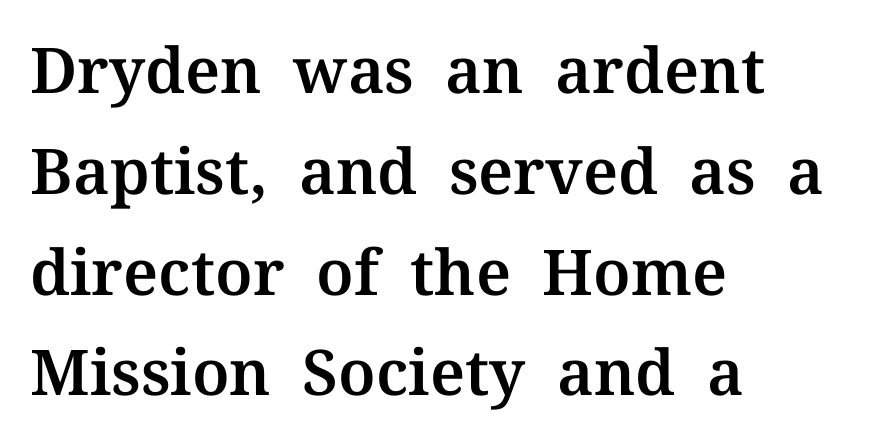
A student would call this left alignment; a typographer would say flush left, rag right. The gap between lines stays unmarked. The rendering uses natural spacing where letterforms have individual widths. The rendering keeps characters at their native spacing. The passage shown stacks its lines at a standard gap.
